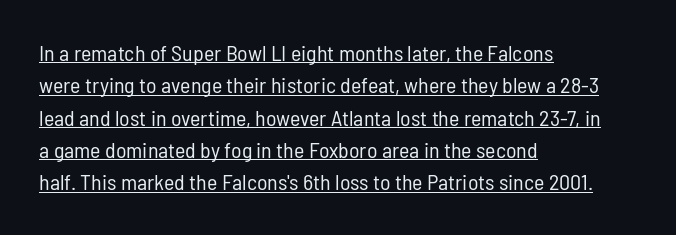
Q: Is the text bold? A: No.
Q: Is the text italic (slanted)? A: No, it is upright.
Q: Is the text underlined? A: Yes.
Q: How is the paragraph aligned? A: Left-aligned.
Q: Is the spacing between letters normal or unusually wide? A: Normal.
Q: Is the spacing between lines tight, normal or loose? A: Normal.
